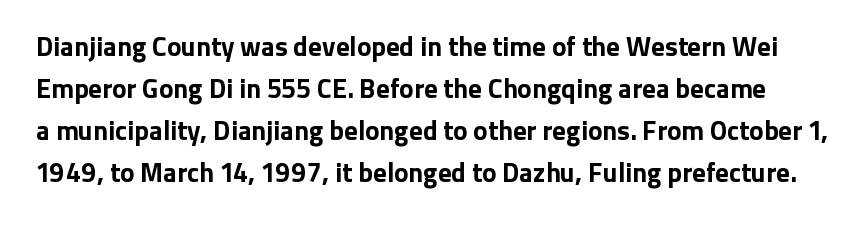
{"italic": "no", "bold": "yes", "underline": "no", "line_spacing": "normal", "line_spacing_ratio": 1.55, "letter_spacing": "normal", "letter_spacing_em": 0.0, "glyph_px": 27}
